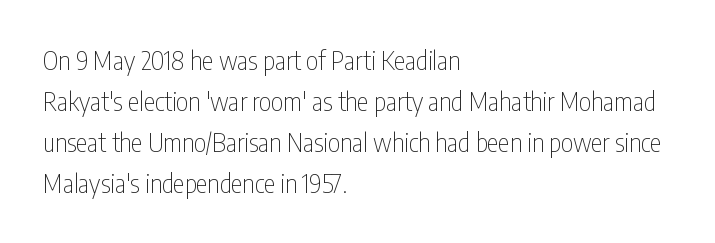
The image shows 26 px text type, upright; set left-aligned, normal line spacing (1.58x), normal letter spacing, not underlined.
